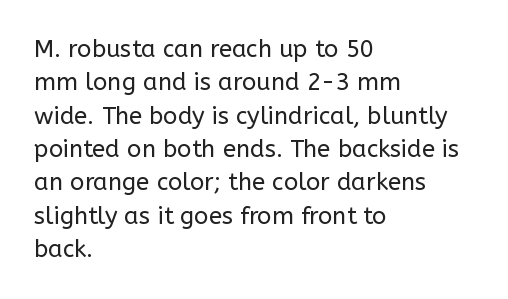
{"italic": "no", "bold": "no", "underline": "no", "align": "left", "line_spacing": "normal", "line_spacing_ratio": 1.39, "letter_spacing": "normal", "letter_spacing_em": 0.0, "glyph_px": 24}
